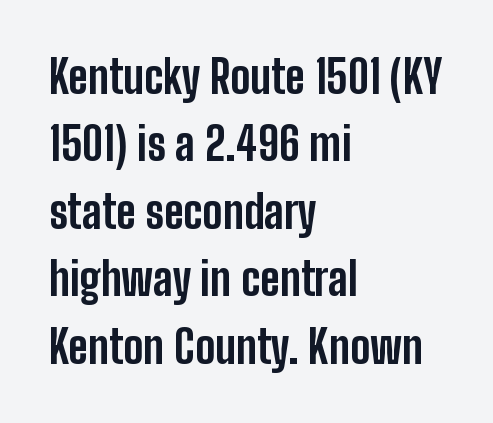
The image shows 45 px bold, condensed sans-serif type, upright; set left-aligned, normal line spacing (1.5x), normal letter spacing, not underlined; low stroke contrast and a medium x-height.
